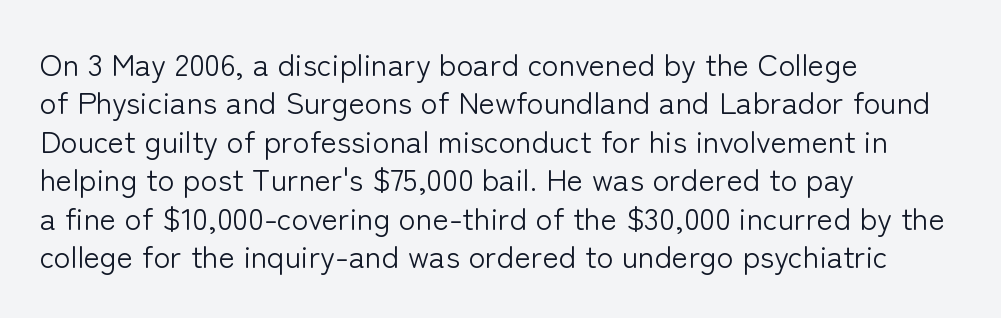
Q: Is the text bold? A: No.
Q: Is the text italic (slanted)? A: No, it is upright.
Q: Is the typeface a serif or a sans-serif typeface? A: Sans-serif.
Q: Is the text underlined? A: No.
Q: How is the paragraph aligned? A: Left-aligned.
Q: Is the spacing between letters normal or unusually wide? A: Normal.
Q: Width (condensed, normal, or wide)? A: Normal.
Q: Stroke contrast? A: Low.
Q: x-height? A: Medium.
Q: Monospaced? A: No.
